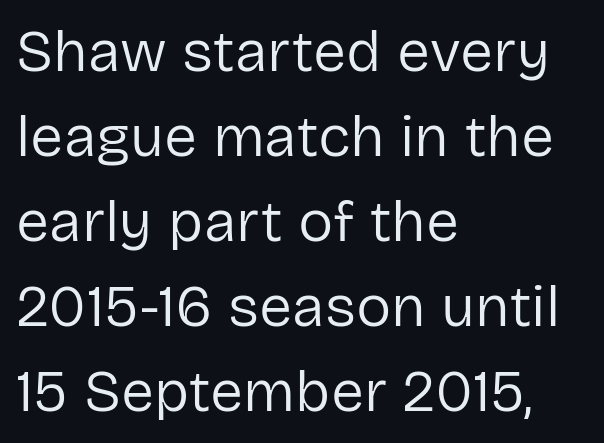
{"serif": "no", "italic": "no", "bold": "no", "weight": "regular", "width": "normal", "stroke_contrast": "low", "x_height": "medium", "monospaced": "no", "underline": "no", "align": "left", "line_spacing": "normal", "line_spacing_ratio": 1.44, "letter_spacing": "normal", "letter_spacing_em": 0.0, "glyph_px": 59}
